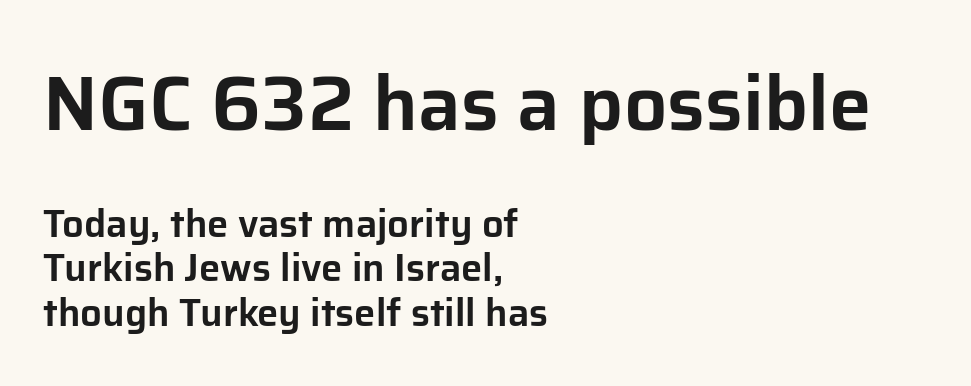
Q: Is the text italic (slanted)? A: No, it is upright.
Q: Is the typeface a serif or a sans-serif typeface? A: Sans-serif.
Q: Is the text underlined? A: No.
Q: How is the paragraph aligned? A: Left-aligned.
Q: Is the spacing between letters normal or unusually wide? A: Normal.
Q: Which block of text is set in a larger size, the first (top) or the second (bottom)? A: The first (top) one.
Q: Width (condensed, normal, or wide)? A: Normal.
Q: Stroke contrast? A: Low.
Q: x-height? A: Medium.
Q: Monospaced? A: No.
